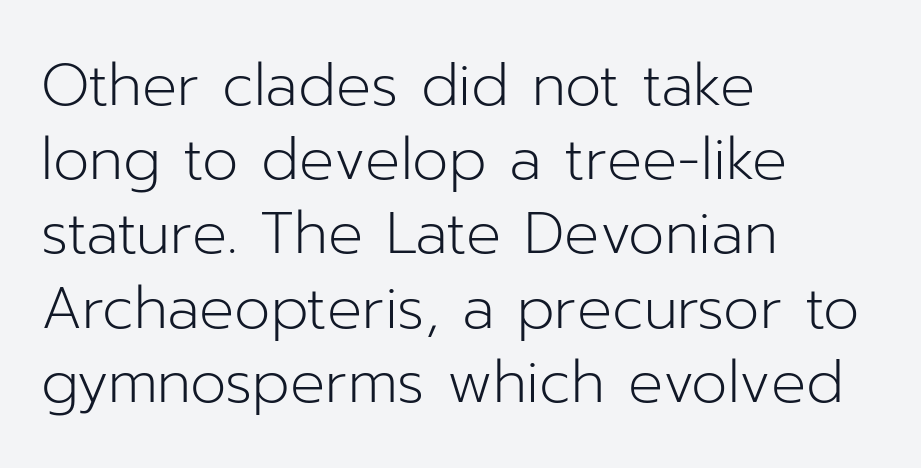
The image shows 58 px light sans-serif type, upright; set left-aligned, normal line spacing (1.28x), normal letter spacing, not underlined; low stroke contrast and a medium x-height.
